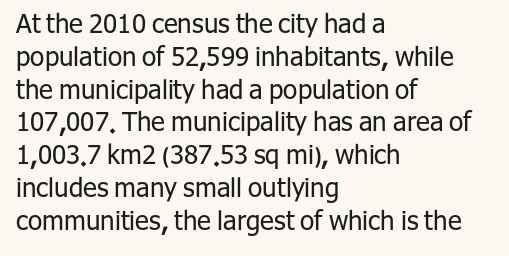
Q: Is the text bold? A: No.
Q: Is the text italic (slanted)? A: No, it is upright.
Q: Is the text underlined? A: No.
Q: How is the paragraph aligned? A: Left-aligned.
Q: Is the spacing between letters normal or unusually wide? A: Normal.
Q: Is the spacing between lines tight, normal or loose? A: Normal.
